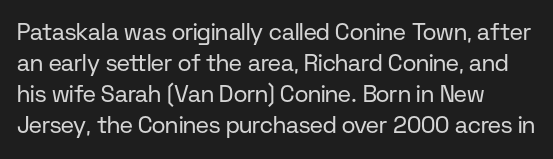
The image shows 23 px text type, upright; set left-aligned, normal line spacing (1.35x), normal letter spacing, not underlined.
